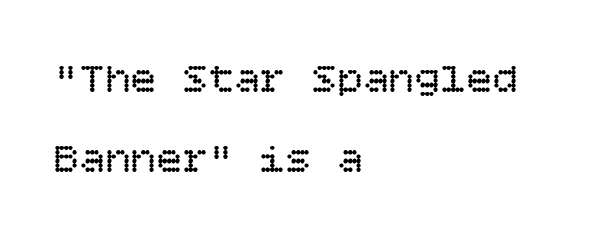
Q: Is the text bold? A: No.
Q: Is the text italic (slanted)? A: No, it is upright.
Q: Is the text underlined? A: No.
Q: How is the paragraph aligned? A: Left-aligned.
Q: Is the spacing between letters normal or unusually wide? A: Normal.
Q: Width (condensed, normal, or wide)? A: Normal.
Q: Stroke contrast? A: Low.
Q: x-height? A: Large.
